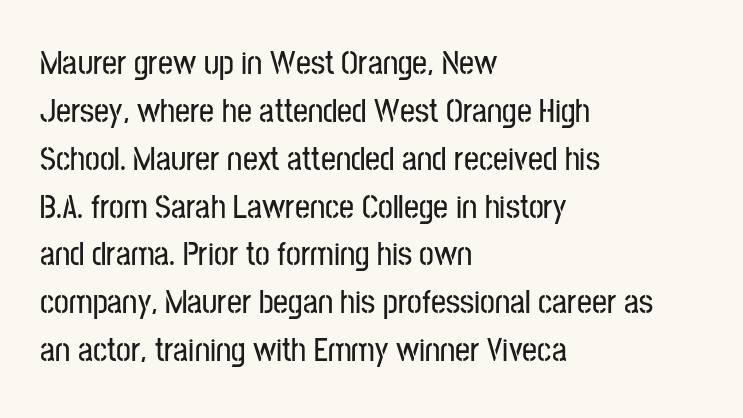
Q: Is the text italic (slanted)? A: No, it is upright.
Q: Is the typeface a serif or a sans-serif typeface? A: Sans-serif.
Q: Is the text underlined? A: No.
Q: How is the paragraph aligned? A: Left-aligned.
Q: Is the spacing between letters normal or unusually wide? A: Normal.
Q: Is the spacing between lines tight, normal or loose? A: Normal.
Q: Width (condensed, normal, or wide)? A: Condensed.
Q: Stroke contrast? A: Low.
Q: x-height? A: Medium.
Q: Monospaced? A: No.
